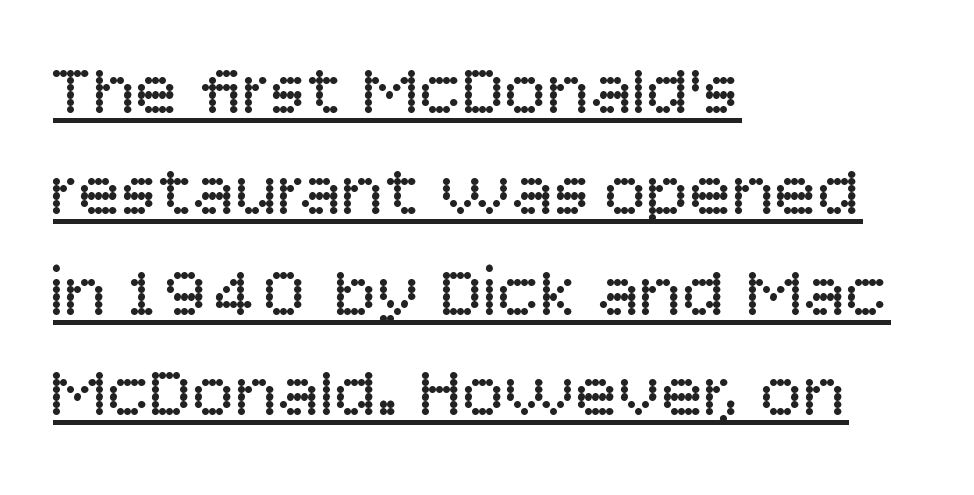
The lettering stays uniformly vertical, giving the passage a roman look. The rag falls on the right side of this text block. No feet cap the strokes, marking this as sans-serif type. The string is rendered with underlining switched on. Words appear dense and cohesive because spacing is normal. The font is comparable to plain body text, perhaps lighter.
